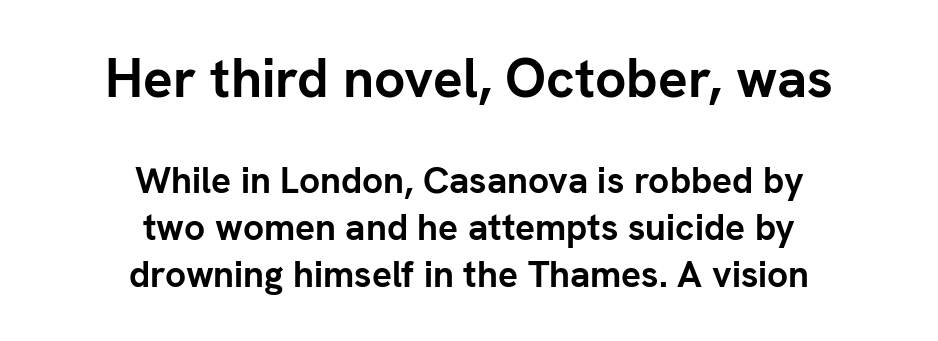
Q: Is the text bold? A: Yes.
Q: Is the text italic (slanted)? A: No, it is upright.
Q: Is the typeface a serif or a sans-serif typeface? A: Sans-serif.
Q: Is the text underlined? A: No.
Q: How is the paragraph aligned? A: Centered.
Q: Is the spacing between letters normal or unusually wide? A: Normal.
Q: Is the spacing between lines tight, normal or loose? A: Normal.
Q: Which block of text is set in a larger size, the first (top) or the second (bottom)? A: The first (top) one.
Q: Width (condensed, normal, or wide)? A: Normal.
Q: Stroke contrast? A: Low.
Q: x-height? A: Medium.
Q: Monospaced? A: No.
